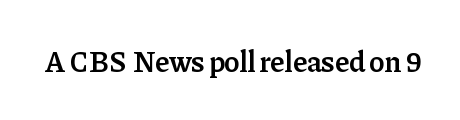
Q: Is the text bold? A: Semi-bold.
Q: Is the text italic (slanted)? A: No, it is upright.
Q: Is the typeface a serif or a sans-serif typeface? A: Serif.
Q: Is the text underlined? A: No.
Q: Is the spacing between letters normal or unusually wide? A: Normal.
Q: Width (condensed, normal, or wide)? A: Normal.
Q: Stroke contrast? A: Low.
Q: x-height? A: Medium.
Q: Monospaced? A: No.
